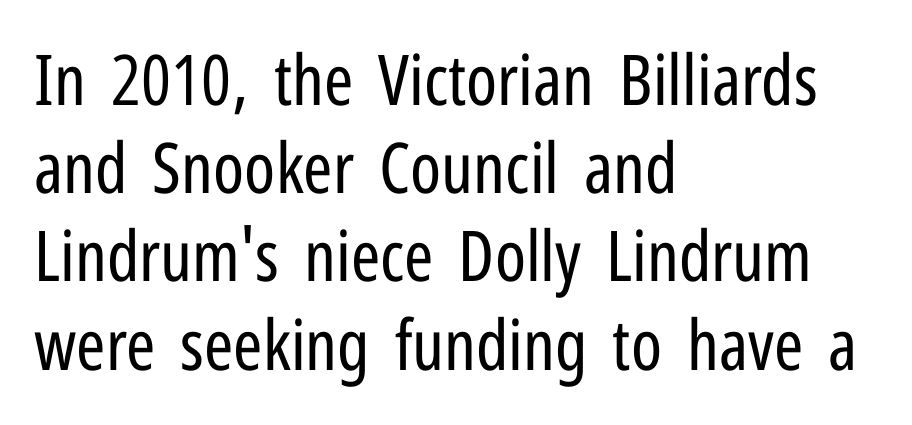
Rule under the text: the space is simply empty. Which margin do the lines hug? The left one — the right edge is uneven. The face looks like a standard text weight, possibly lighter. Vertical strokes here are truly vertical. The typeface chosen for these lines omits serifs. Here the glyphs are tracked normally, forming tight word shapes.
